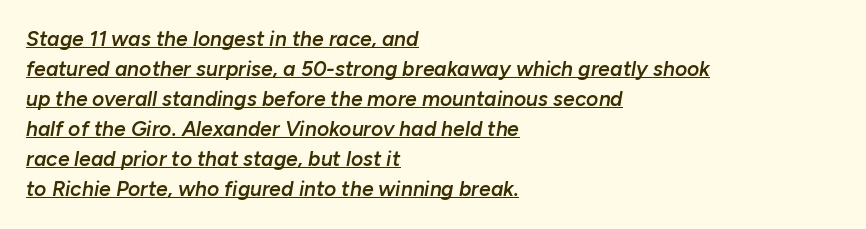
{"italic": "yes", "lean": "right", "slant_degrees": 10, "bold": "semi", "underline": "yes", "align": "left", "line_spacing": "normal", "line_spacing_ratio": 1.43, "letter_spacing": "normal", "letter_spacing_em": 0.0, "glyph_px": 21}
